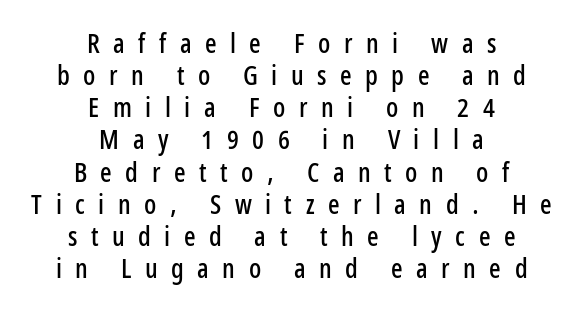
Q: Is the text italic (slanted)? A: No, it is upright.
Q: Is the text underlined? A: No.
Q: How is the paragraph aligned? A: Centered.
Q: Is the spacing between letters normal or unusually wide? A: Unusually wide.
